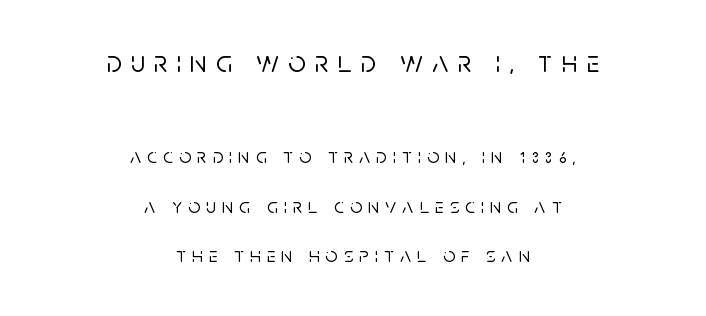
{"serif": "no", "italic": "no", "width": "normal", "stroke_contrast": "low", "x_height": "large", "monospaced": "no", "underline": "no", "align": "center", "line_spacing": "loose", "line_spacing_ratio": 2.36, "letter_spacing": "wide", "letter_spacing_em": 0.29, "larger_block": "first", "size_ratio": 1.48, "glyph_px": 31}
